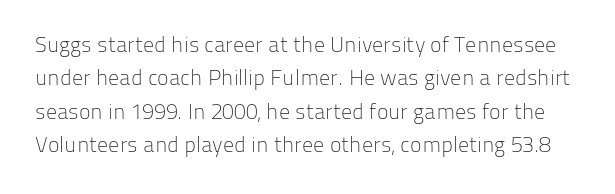
The image shows 22 px text type, upright; set normal line spacing (1.52x), normal letter spacing, not underlined.
